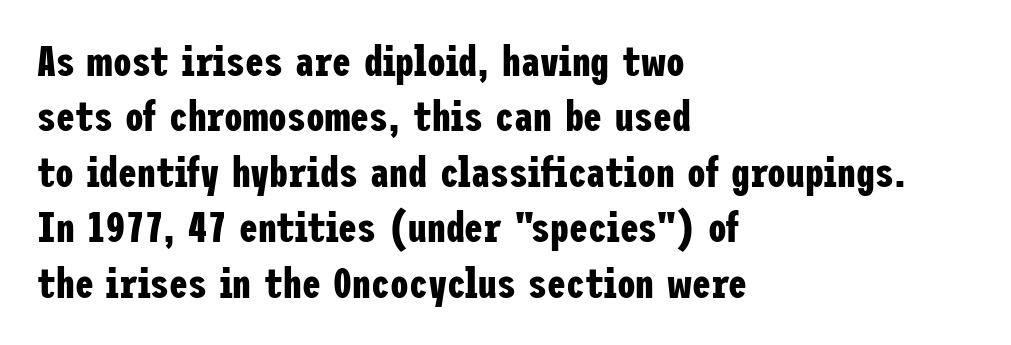
{"serif": "no", "italic": "no", "bold": "yes", "weight": "bold", "width": "condensed", "stroke_contrast": "low", "x_height": "medium", "underline": "no", "align": "left", "line_spacing": "normal", "line_spacing_ratio": 1.32, "letter_spacing": "normal", "letter_spacing_em": 0.0, "glyph_px": 42}
